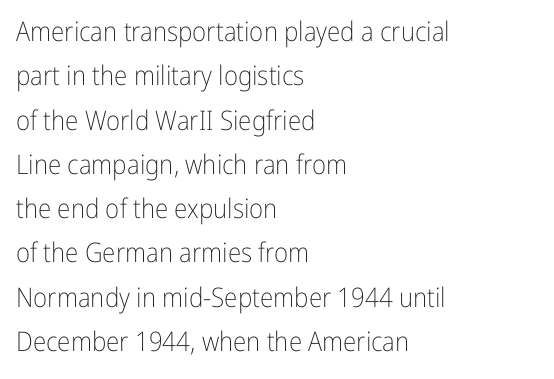
Q: Is the text bold? A: No.
Q: Is the text italic (slanted)? A: No, it is upright.
Q: Is the text underlined? A: No.
Q: How is the paragraph aligned? A: Left-aligned.
Q: Is the spacing between letters normal or unusually wide? A: Normal.
Q: Is the spacing between lines tight, normal or loose? A: Normal.
